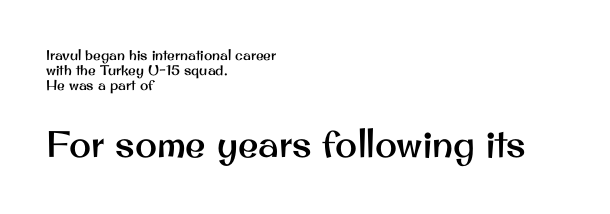
The image shows 37 px sans-serif type, upright; set left-aligned, tight line spacing (1.06x), normal letter spacing, not underlined; the second (bottom) block is 2.64x larger; medium stroke contrast and a small x-height.
